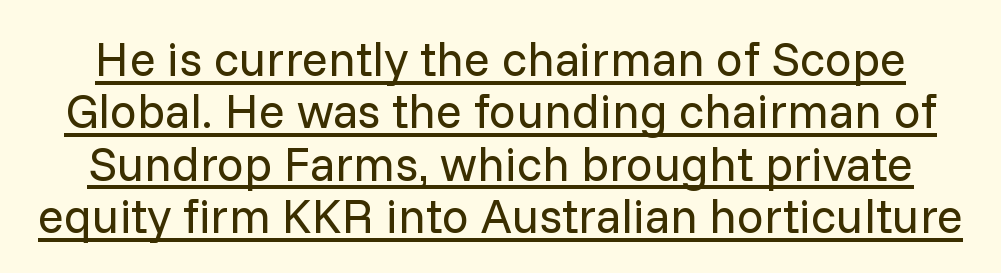
The image shows 48 px regular-weight sans-serif type, upright; set tight line spacing (1.09x), normal letter spacing, underlined; low stroke contrast and a medium x-height.
